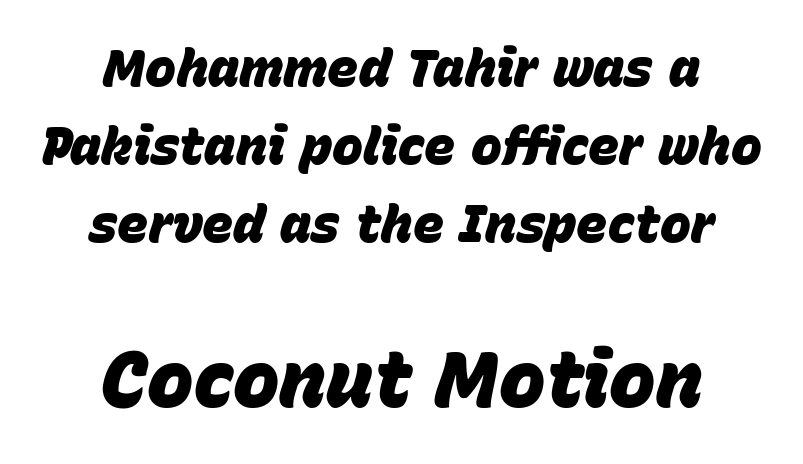
The image shows 78 px heavy type, italic (leaning right); set centered, normal line spacing (1.5x), normal letter spacing, not underlined; the second (bottom) block is 1.5x larger; low stroke contrast and a large x-height.
